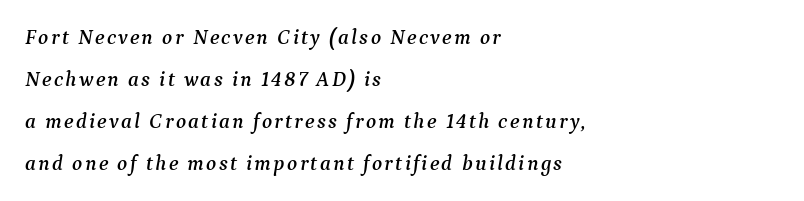
{"italic": "yes", "lean": "right", "slant_degrees": 9, "underline": "no", "align": "left", "line_spacing": "loose", "line_spacing_ratio": 2.0, "glyph_px": 21}
